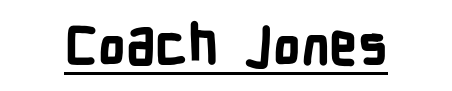
Heavy-handed strokes throughout: this text is bold. No italicization has been applied; the sample stays upright. Underline: present. Note the varied advance widths — an 'i' is clearly narrower than an 'm'.
